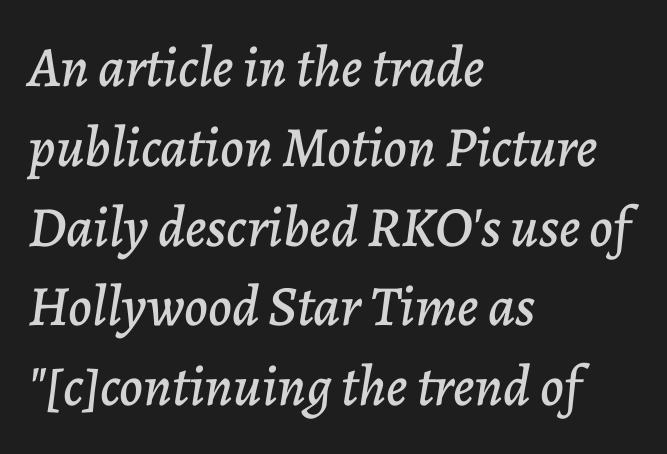
You could not count columns in this text — the font is proportionally spaced. Look at the tracking — it's just the regular setting, nothing added. The specimen omits any rule beneath the text block's lines. The block of text has a typical density, with ordinary space between rows. You can tell it's italic because the verticals aren't actually vertical.
